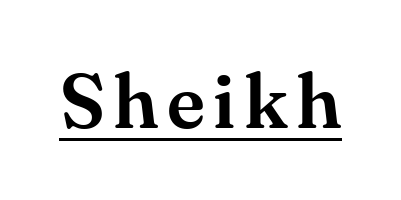
The image shows 77 px serif type, upright; set underlined; medium stroke contrast and a small x-height.
